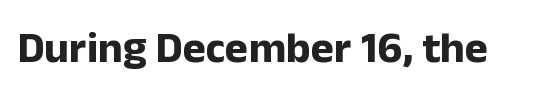
Q: Is the text bold? A: Yes.
Q: Is the text italic (slanted)? A: No, it is upright.
Q: Is the typeface a serif or a sans-serif typeface? A: Sans-serif.
Q: Is the text underlined? A: No.
Q: Is the spacing between letters normal or unusually wide? A: Normal.
Q: Width (condensed, normal, or wide)? A: Normal.
Q: Stroke contrast? A: Low.
Q: x-height? A: Medium.
Q: Monospaced? A: No.
